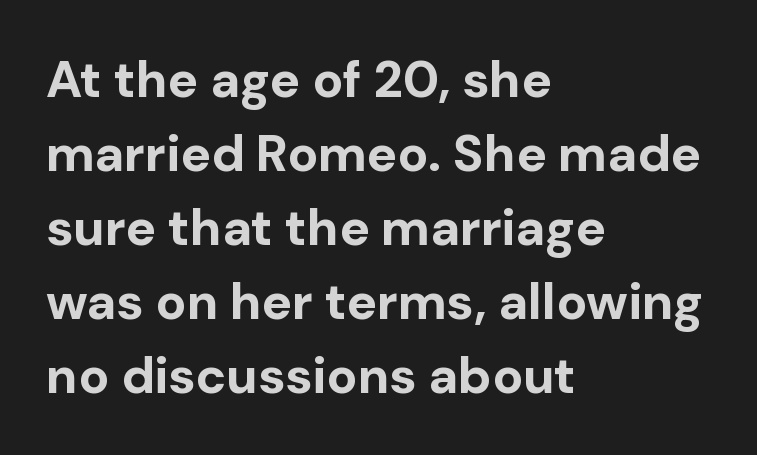
If you drew a line through each stem, it would be perfectly vertical. The baseline area is clear. Short note: letters normally spaced. Summary of weight: heavy, a full bold. The rag falls on the right side of this text block.
